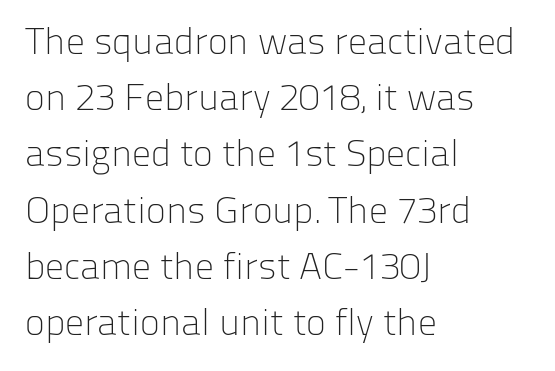
Q: Is the text bold? A: No.
Q: Is the text italic (slanted)? A: No, it is upright.
Q: Is the typeface a serif or a sans-serif typeface? A: Sans-serif.
Q: Is the text underlined? A: No.
Q: How is the paragraph aligned? A: Left-aligned.
Q: Is the spacing between letters normal or unusually wide? A: Normal.
Q: Is the spacing between lines tight, normal or loose? A: Normal.
Q: Width (condensed, normal, or wide)? A: Normal.
Q: Stroke contrast? A: Low.
Q: x-height? A: Medium.
Q: Monospaced? A: No.
